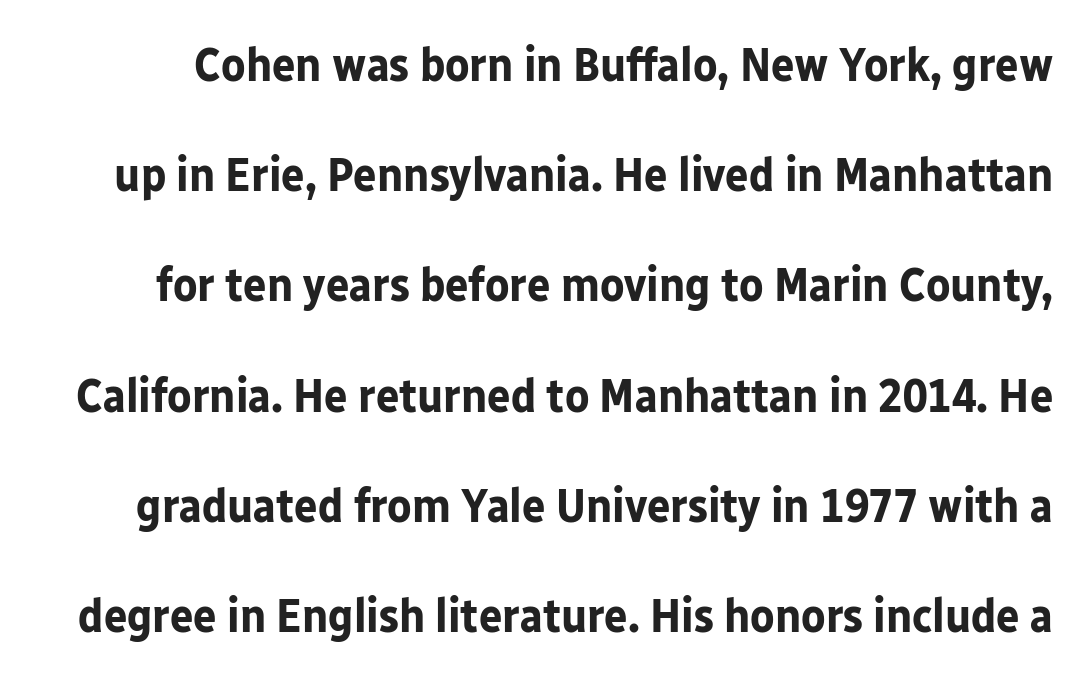
Nope, not italic — everything's standing straight. This rendering employs a face without finishing strokes, i.e., a sans-serif. Look at the stroke-to-counter ratio: heavy, a bold. Vertical spacing — loose. A typesetter would call this proportional, since set widths differ per character.
